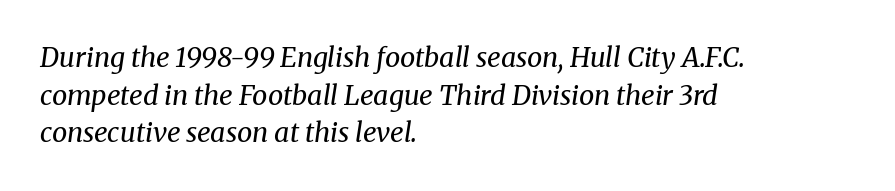
{"italic": "yes", "lean": "right", "slant_degrees": 8, "bold": "no", "underline": "no", "align": "left", "line_spacing": "normal", "line_spacing_ratio": 1.39, "letter_spacing": "normal", "letter_spacing_em": 0.0, "glyph_px": 27}
